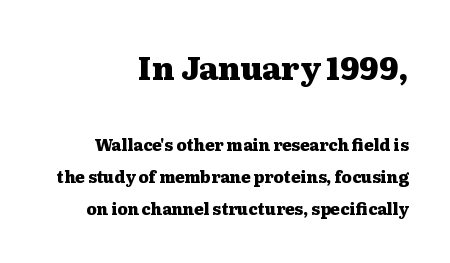
Q: Is the text bold? A: Yes.
Q: Is the text italic (slanted)? A: No, it is upright.
Q: Is the typeface a serif or a sans-serif typeface? A: Serif.
Q: Is the text underlined? A: No.
Q: How is the paragraph aligned? A: Right-aligned.
Q: Is the spacing between letters normal or unusually wide? A: Normal.
Q: Is the spacing between lines tight, normal or loose? A: Loose.
Q: Which block of text is set in a larger size, the first (top) or the second (bottom)? A: The first (top) one.
Q: Width (condensed, normal, or wide)? A: Wide.
Q: Stroke contrast? A: Medium.
Q: x-height? A: Medium.
Q: Monospaced? A: No.
